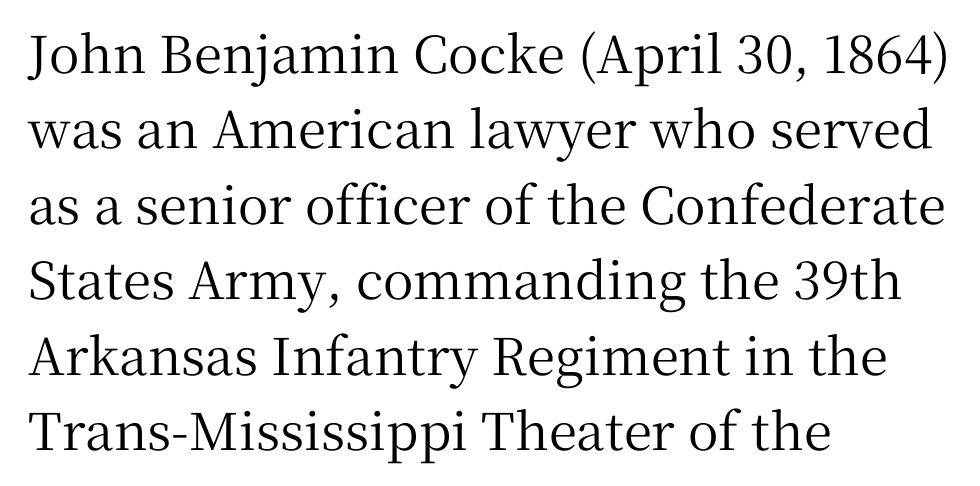
Q: Is the text italic (slanted)? A: No, it is upright.
Q: Is the typeface a serif or a sans-serif typeface? A: Serif.
Q: Is the text underlined? A: No.
Q: How is the paragraph aligned? A: Left-aligned.
Q: Is the spacing between letters normal or unusually wide? A: Normal.
Q: Is the spacing between lines tight, normal or loose? A: Normal.
Q: Width (condensed, normal, or wide)? A: Normal.
Q: Stroke contrast? A: Medium.
Q: x-height? A: Medium.
Q: Monospaced? A: No.
